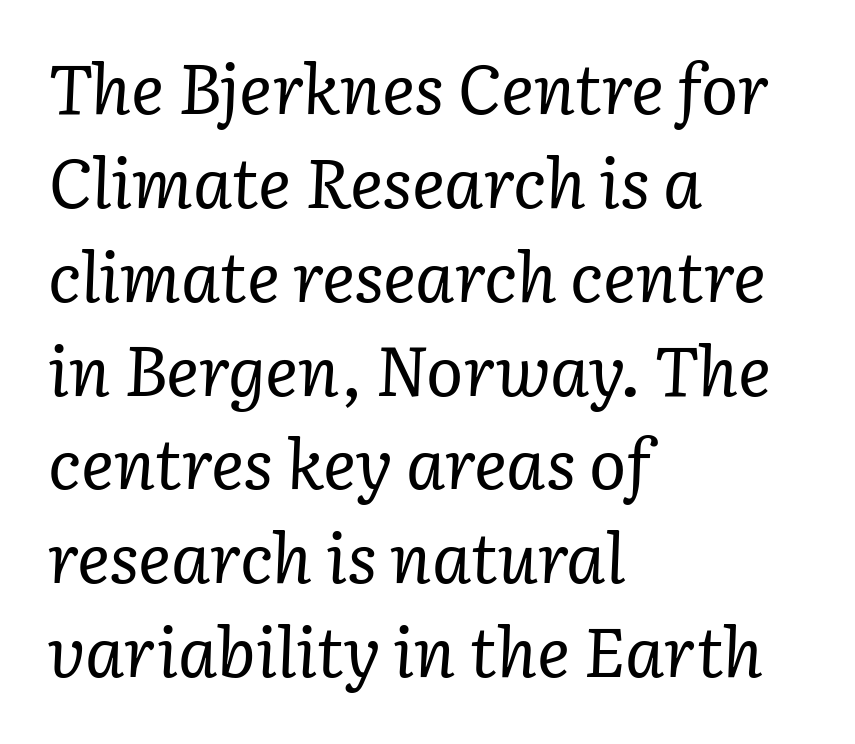
Do the characters align in a grid? No, the font is proportional. You can tell it's italic because the verticals aren't actually vertical. Notice how the passage keeps a crisp vertical edge on the left only. The face used here is seriffed, in the tradition of book romans.
